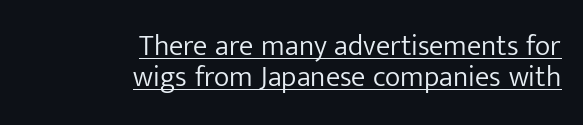
The image shows 29 px light sans-serif type, upright; set right-aligned, tight line spacing (1.08x), normal letter spacing, underlined; low stroke contrast and a medium x-height.
